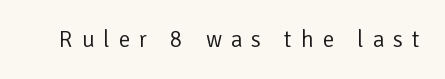
The font sits on the lighter half of the weight spectrum, regular included. Lines of text with bare space underneath. Do the letters lean? They stand straight. Display-style spreading of the glyphs; the letterfit is very open.
